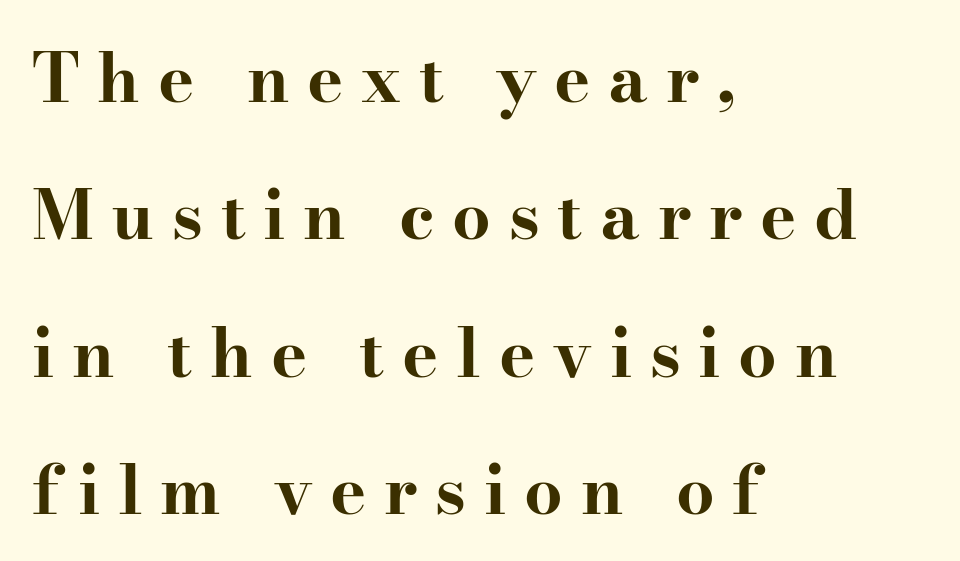
{"serif": "yes", "italic": "no", "bold": "yes", "weight": "bold", "width": "wide", "stroke_contrast": "high", "x_height": "small", "monospaced": "no", "underline": "no", "align": "left", "line_spacing": "loose", "line_spacing_ratio": 2.02, "letter_spacing": "wide", "letter_spacing_em": 0.26, "glyph_px": 68}
